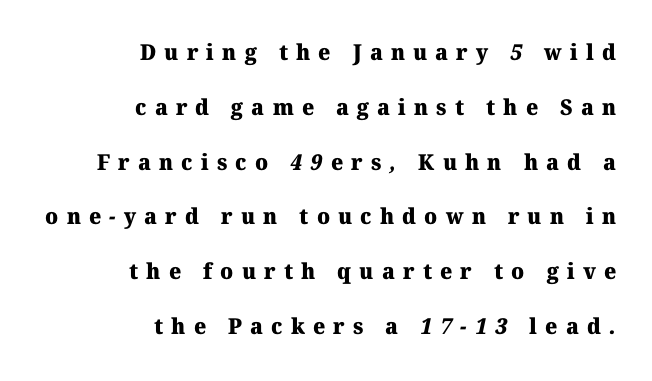
The image shows 22 px bold type; set right-aligned, loose line spacing (2.49x), unusually wide letter spacing (+0.37 em), not underlined.
